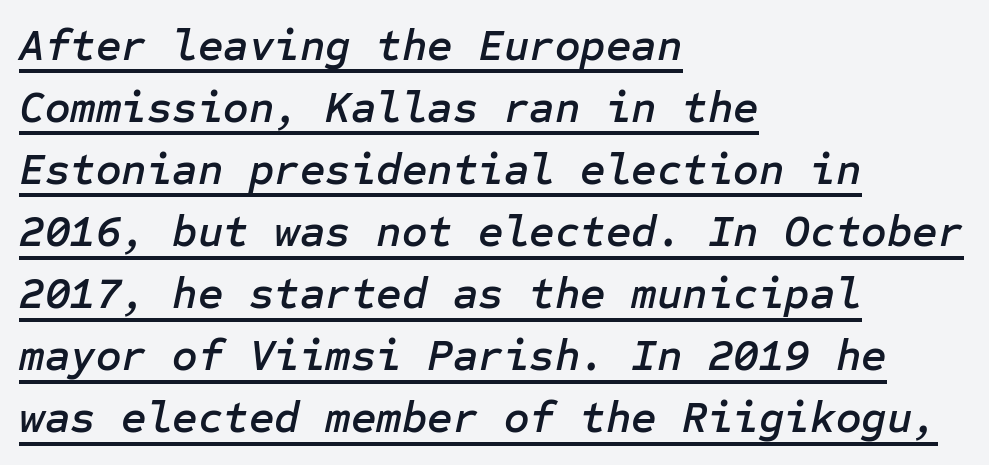
{"italic": "yes", "lean": "right", "slant_degrees": 12, "width": "normal", "stroke_contrast": "low", "x_height": "medium", "underline": "yes", "align": "left", "line_spacing": "normal", "line_spacing_ratio": 1.41, "letter_spacing": "normal", "letter_spacing_em": 0.0, "glyph_px": 44}
